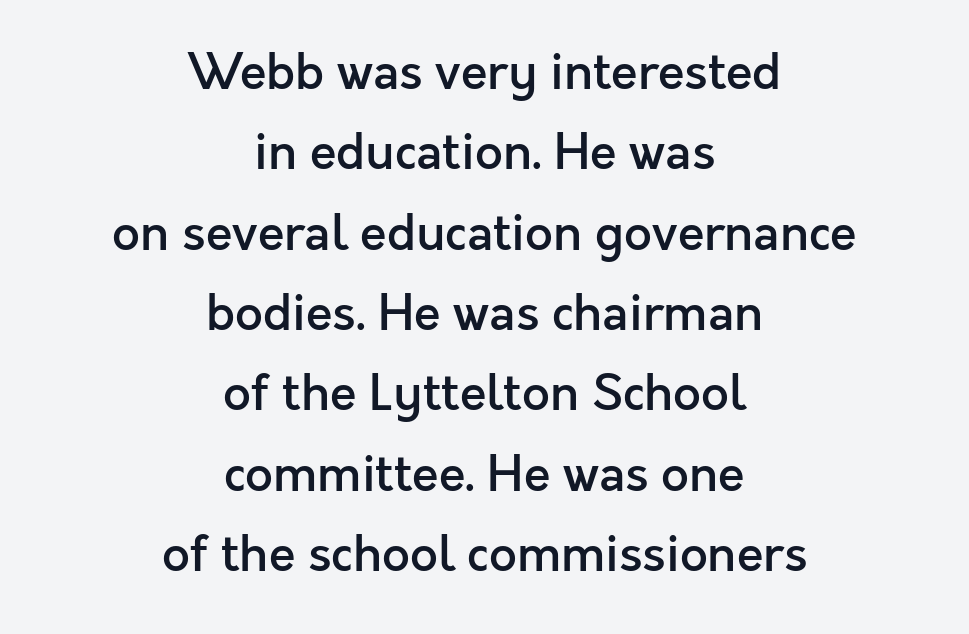
{"serif": "no", "italic": "no", "bold": "semi", "weight": "semibold", "width": "normal", "x_height": "medium", "monospaced": "no", "underline": "no", "align": "center", "line_spacing": "normal", "line_spacing_ratio": 1.64, "letter_spacing": "normal", "letter_spacing_em": 0.0, "glyph_px": 49}
